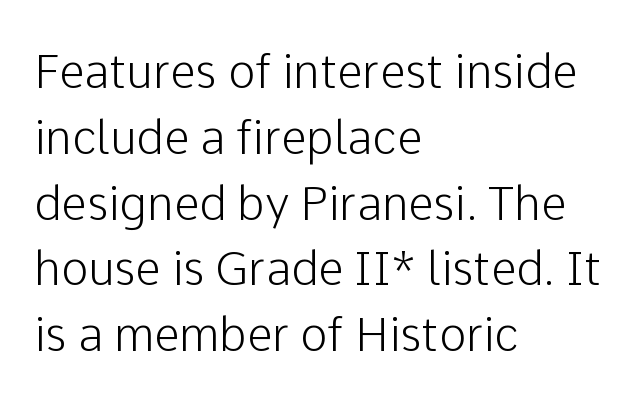
Q: Is the text italic (slanted)? A: No, it is upright.
Q: Is the typeface a serif or a sans-serif typeface? A: Sans-serif.
Q: Is the text underlined? A: No.
Q: How is the paragraph aligned? A: Left-aligned.
Q: Is the spacing between letters normal or unusually wide? A: Normal.
Q: Is the spacing between lines tight, normal or loose? A: Normal.
Q: Width (condensed, normal, or wide)? A: Normal.
Q: Stroke contrast? A: Low.
Q: x-height? A: Medium.
Q: Monospaced? A: No.
